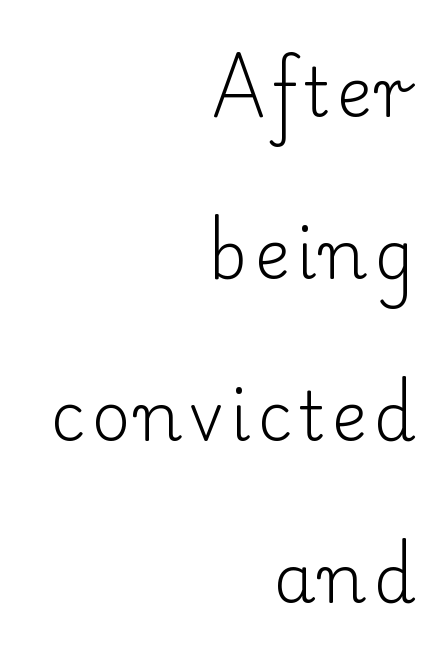
Q: Is the text bold? A: No.
Q: Is the text italic (slanted)? A: No, it is upright.
Q: Is the text underlined? A: No.
Q: How is the paragraph aligned? A: Right-aligned.
Q: Is the spacing between lines tight, normal or loose? A: Loose.
Q: Width (condensed, normal, or wide)? A: Normal.
Q: Stroke contrast? A: Low.
Q: x-height? A: Small.
Q: Monospaced? A: No.
